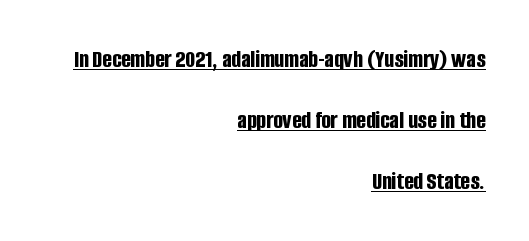
Q: Is the text bold? A: Yes.
Q: Is the text italic (slanted)? A: No, it is upright.
Q: Is the text underlined? A: Yes.
Q: How is the paragraph aligned? A: Right-aligned.
Q: Is the spacing between letters normal or unusually wide? A: Normal.
Q: Is the spacing between lines tight, normal or loose? A: Loose.
